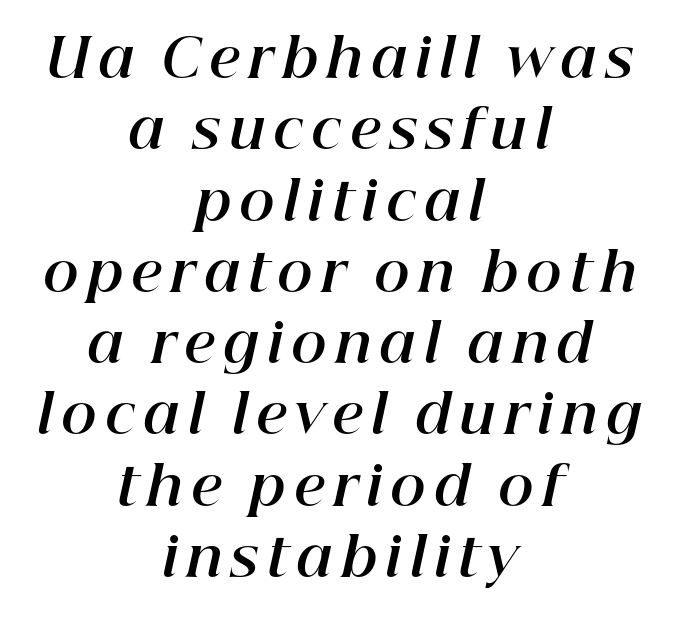
The image shows 54 px bold type, italic (leaning right); set centered, normal line spacing (1.32x), not underlined; high stroke contrast and a medium x-height.
